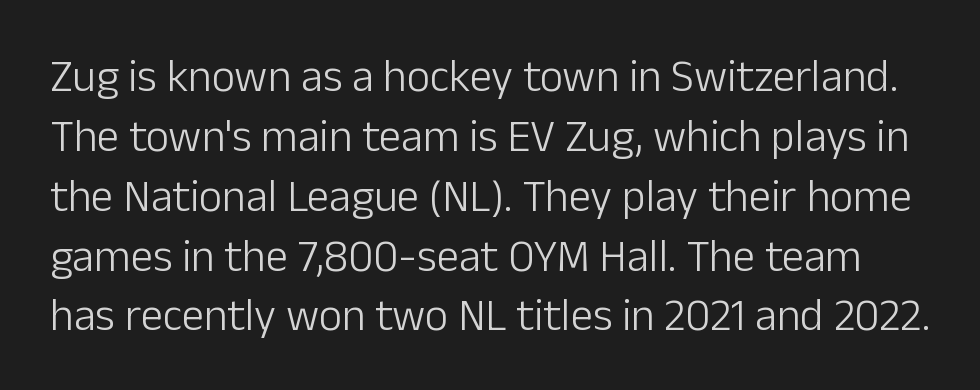
The image shows 45 px light sans-serif type, upright; set normal line spacing (1.33x), normal letter spacing, not underlined; low stroke contrast and a medium x-height.
